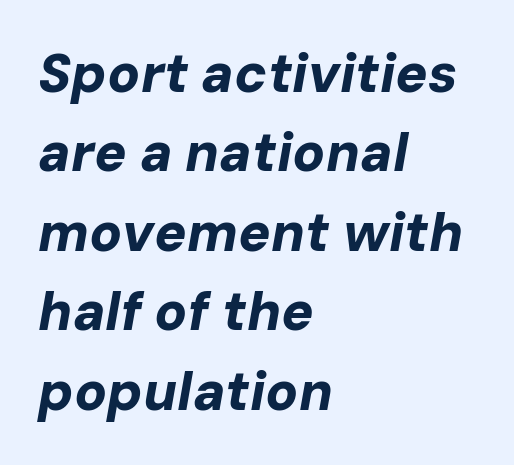
{"italic": "yes", "lean": "right", "slant_degrees": 10, "bold": "yes", "weight": "bold", "width": "normal", "stroke_contrast": "low", "x_height": "medium", "monospaced": "no", "underline": "no", "align": "left", "line_spacing": "normal", "line_spacing_ratio": 1.47, "letter_spacing": "normal", "letter_spacing_em": 0.0, "glyph_px": 54}
